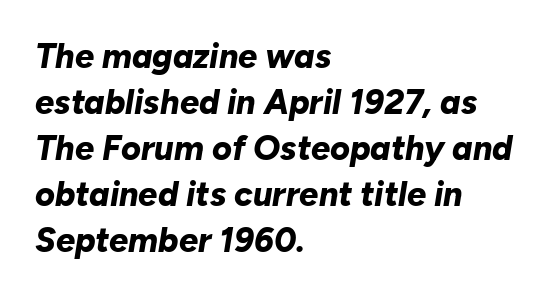
Q: Is the text bold? A: Yes.
Q: Is the text italic (slanted)? A: Yes, it leans right by about 10 degrees.
Q: Is the text underlined? A: No.
Q: How is the paragraph aligned? A: Left-aligned.
Q: Is the spacing between letters normal or unusually wide? A: Normal.
Q: Is the spacing between lines tight, normal or loose? A: Normal.
Q: Width (condensed, normal, or wide)? A: Normal.
Q: Stroke contrast? A: Low.
Q: x-height? A: Medium.
Q: Monospaced? A: No.
